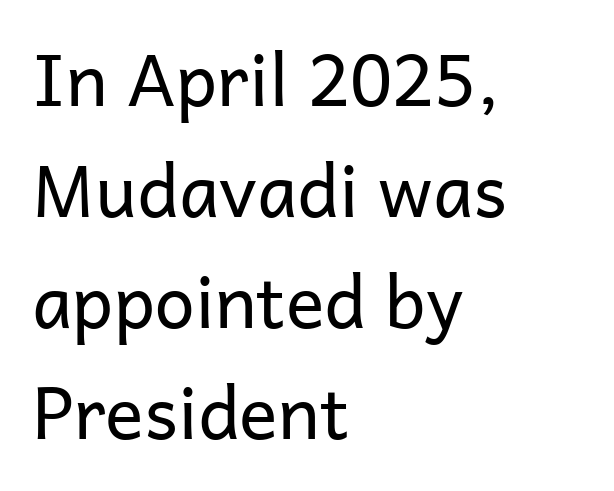
Counters stay open thanks to moderate or lighter strokes. Do the characters align in a grid? No, the font is proportional. Visually the block forms a straight wall on the left and a jagged coastline on the right. Does the type have serifs? No, each stem ends abruptly. Inter-character spacing is left at the font's built-in metrics. Nobody drew a line under any word here.
